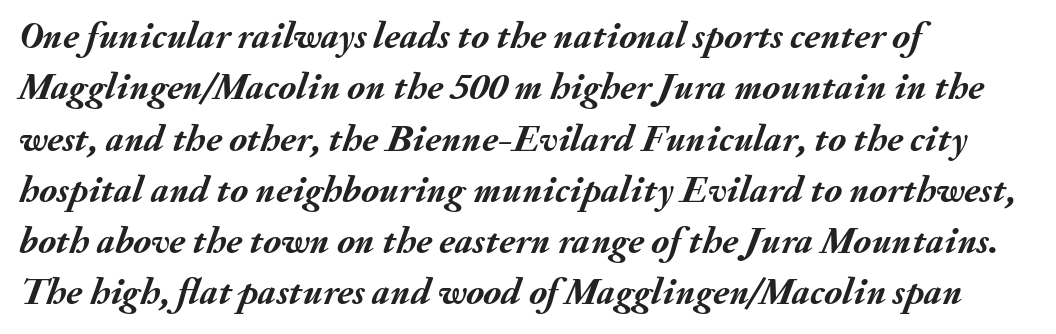
{"italic": "yes", "lean": "right", "slant_degrees": 20, "bold": "yes", "weight": "semibold", "width": "normal", "stroke_contrast": "medium", "x_height": "small", "monospaced": "no", "underline": "no", "align": "left", "line_spacing": "normal", "line_spacing_ratio": 1.35, "letter_spacing": "normal", "letter_spacing_em": 0.0, "glyph_px": 38}
